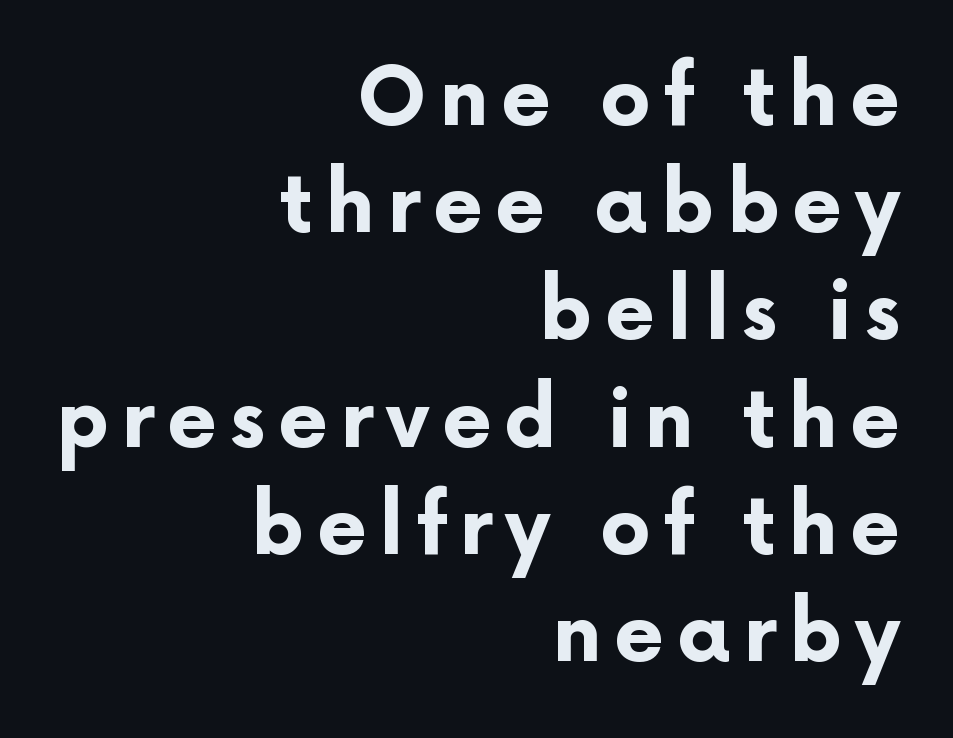
Q: Is the text bold? A: Yes.
Q: Is the text italic (slanted)? A: No, it is upright.
Q: Is the typeface a serif or a sans-serif typeface? A: Sans-serif.
Q: Is the text underlined? A: No.
Q: How is the paragraph aligned? A: Right-aligned.
Q: Is the spacing between lines tight, normal or loose? A: Normal.
Q: Width (condensed, normal, or wide)? A: Normal.
Q: Stroke contrast? A: Low.
Q: x-height? A: Medium.
Q: Monospaced? A: No.
